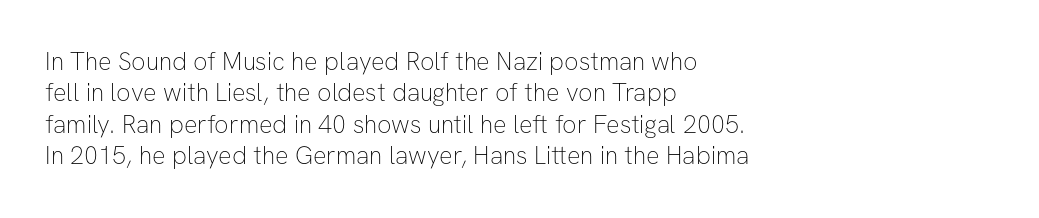
Q: Is the text bold? A: No.
Q: Is the text italic (slanted)? A: No, it is upright.
Q: Is the text underlined? A: No.
Q: How is the paragraph aligned? A: Left-aligned.
Q: Is the spacing between letters normal or unusually wide? A: Normal.
Q: Is the spacing between lines tight, normal or loose? A: Normal.
